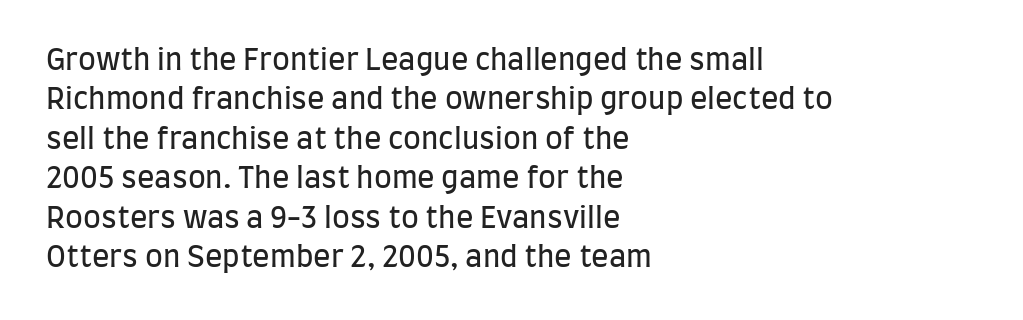
{"serif": "no", "italic": "no", "bold": "no", "weight": "regular", "width": "condensed", "stroke_contrast": "low", "x_height": "large", "monospaced": "no", "underline": "no", "align": "left", "line_spacing": "normal", "line_spacing_ratio": 1.36, "letter_spacing": "normal", "letter_spacing_em": 0.0, "glyph_px": 29}
